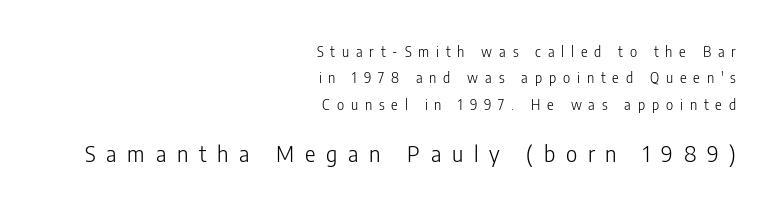
The image shows 22 px text type, upright; set right-aligned, line spacing 1.89x, unusually wide letter spacing (+0.49 em), not underlined; the second (bottom) block is 1.57x larger.
